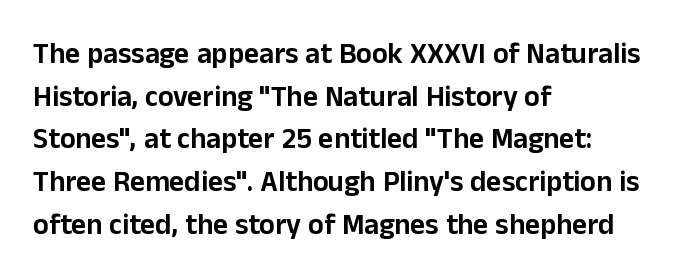
Q: Is the text italic (slanted)? A: No, it is upright.
Q: Is the typeface a serif or a sans-serif typeface? A: Sans-serif.
Q: Is the text underlined? A: No.
Q: How is the paragraph aligned? A: Left-aligned.
Q: Is the spacing between letters normal or unusually wide? A: Normal.
Q: Is the spacing between lines tight, normal or loose? A: Normal.
Q: Width (condensed, normal, or wide)? A: Normal.
Q: Stroke contrast? A: Low.
Q: x-height? A: Medium.
Q: Monospaced? A: No.
